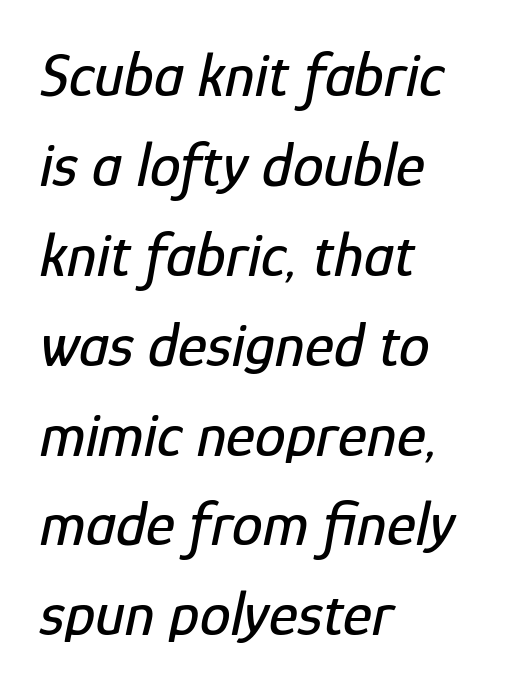
The image shows 62 px condensed type, italic (leaning right); set left-aligned, normal line spacing (1.45x), normal letter spacing, not underlined; low stroke contrast and a medium x-height.
